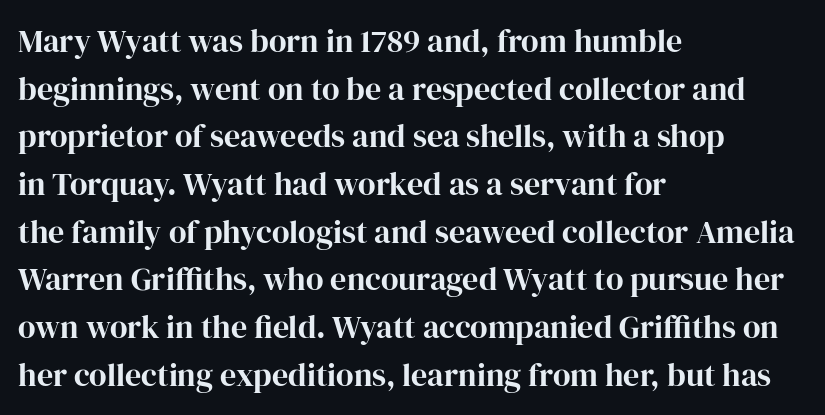
Q: Is the text bold? A: Yes.
Q: Is the text italic (slanted)? A: No, it is upright.
Q: Is the typeface a serif or a sans-serif typeface? A: Serif.
Q: Is the text underlined? A: No.
Q: How is the paragraph aligned? A: Left-aligned.
Q: Is the spacing between letters normal or unusually wide? A: Normal.
Q: Is the spacing between lines tight, normal or loose? A: Normal.
Q: Width (condensed, normal, or wide)? A: Normal.
Q: Stroke contrast? A: High.
Q: x-height? A: Medium.
Q: Monospaced? A: No.
